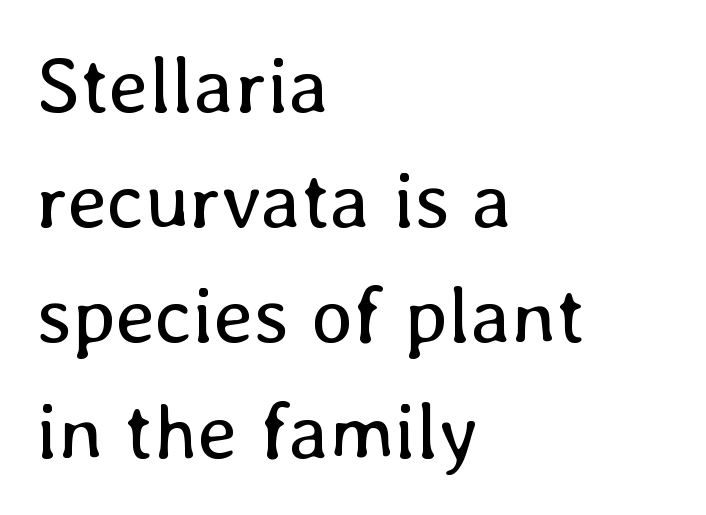
The image shows 80 px regular-weight type, upright; set left-aligned, normal line spacing (1.44x), normal letter spacing, not underlined; low stroke contrast and a medium x-height.
